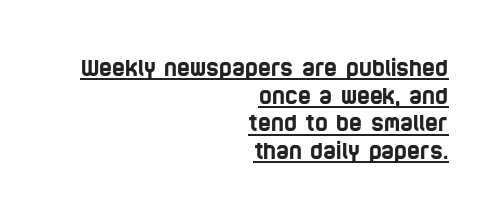
Q: Is the text underlined? A: Yes.
Q: How is the paragraph aligned? A: Right-aligned.
Q: Is the spacing between letters normal or unusually wide? A: Normal.
Q: Is the spacing between lines tight, normal or loose? A: Normal.
